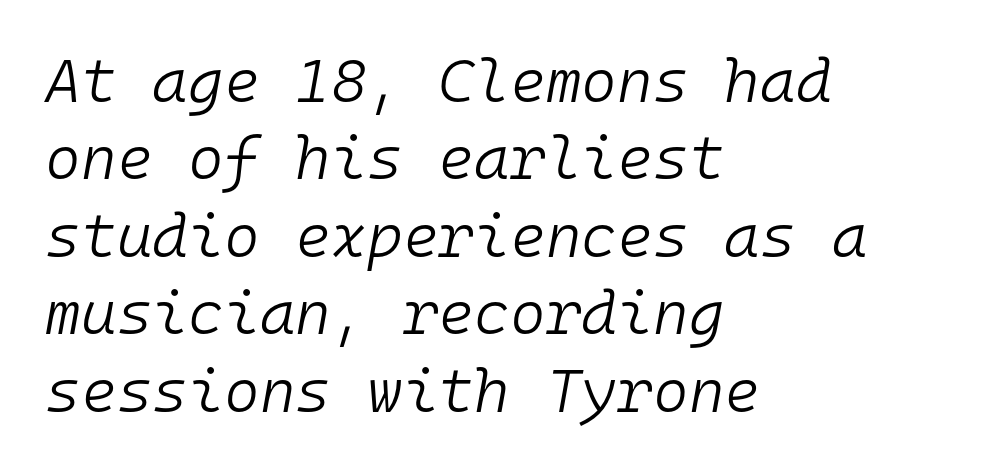
The font's italic variant was chosen for this text. The text block is weighted toward the left margin, trailing off unevenly rightward. Does extra space separate the letters? No, they use regular spacing. A typesetter would call this monospace, since all characters share one set width.
